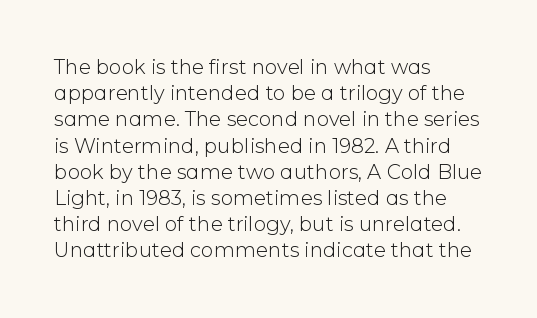
The image shows 20 px text type, upright; set left-aligned, normal line spacing (1.31x), normal letter spacing, not underlined.
